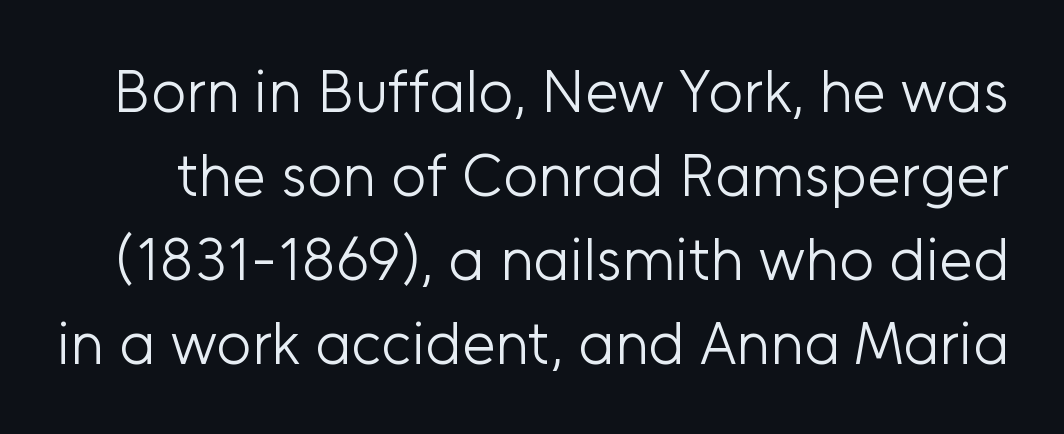
Posture: straight, roman, zero tilt. Between one letter and the next there's only the usual sliver of space. Just letters on the line, the space beneath them empty. Think of a printed novel: that variable character pitch is what you see here.
